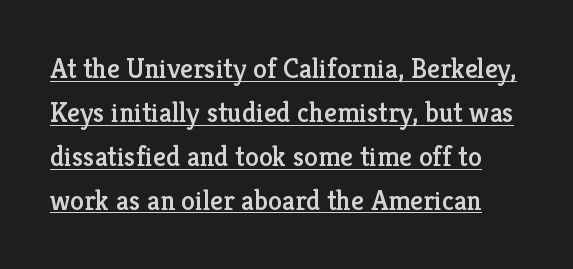
The image shows 28 px serif type, upright; set normal line spacing (1.57x), normal letter spacing, underlined; low stroke contrast and a medium x-height.
